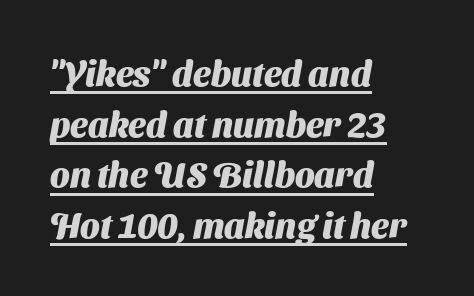
Q: Is the text bold? A: Yes.
Q: Is the typeface a serif or a sans-serif typeface? A: Sans-serif.
Q: Is the text underlined? A: Yes.
Q: How is the paragraph aligned? A: Left-aligned.
Q: Is the spacing between letters normal or unusually wide? A: Normal.
Q: Is the spacing between lines tight, normal or loose? A: Normal.
Q: Width (condensed, normal, or wide)? A: Normal.
Q: Stroke contrast? A: Medium.
Q: x-height? A: Medium.
Q: Monospaced? A: No.
